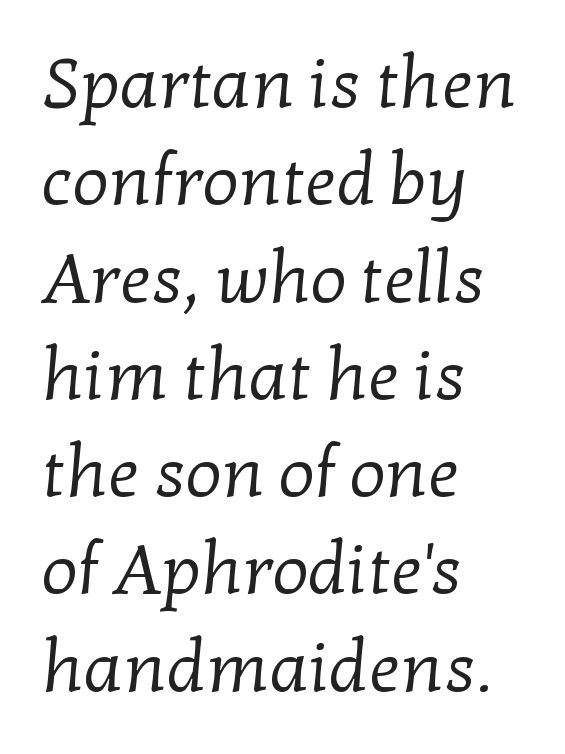
The image shows 71 px regular-weight serif type; set left-aligned, normal line spacing (1.37x), normal letter spacing, not underlined; low stroke contrast and a medium x-height.
